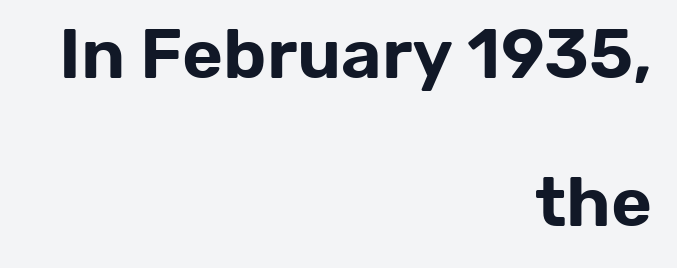
{"serif": "no", "italic": "no", "width": "normal", "stroke_contrast": "low", "x_height": "medium", "monospaced": "no", "underline": "no", "align": "right", "line_spacing": "loose", "line_spacing_ratio": 2.12, "letter_spacing": "normal", "letter_spacing_em": 0.0, "glyph_px": 70}
